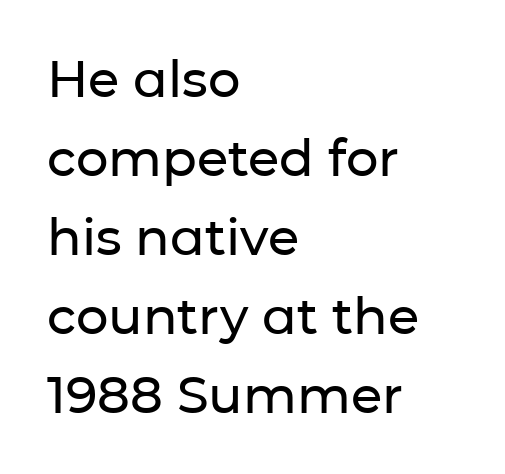
Q: Is the text italic (slanted)? A: No, it is upright.
Q: Is the typeface a serif or a sans-serif typeface? A: Sans-serif.
Q: Is the text underlined? A: No.
Q: How is the paragraph aligned? A: Left-aligned.
Q: Is the spacing between letters normal or unusually wide? A: Normal.
Q: Is the spacing between lines tight, normal or loose? A: Normal.
Q: Width (condensed, normal, or wide)? A: Normal.
Q: Stroke contrast? A: Low.
Q: x-height? A: Medium.
Q: Monospaced? A: No.
